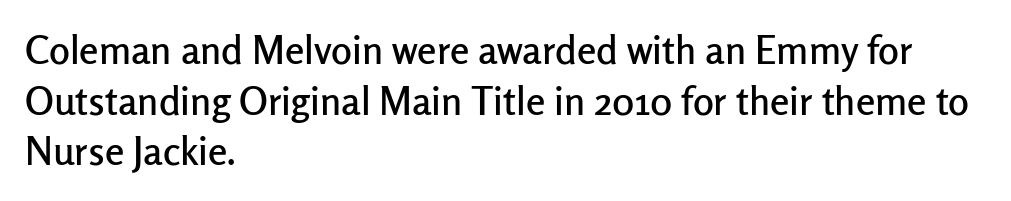
{"serif": "no", "italic": "no", "width": "normal", "stroke_contrast": "low", "x_height": "medium", "monospaced": "no", "underline": "no", "align": "left", "line_spacing": "normal", "line_spacing_ratio": 1.3, "letter_spacing": "normal", "letter_spacing_em": 0.0, "glyph_px": 39}
